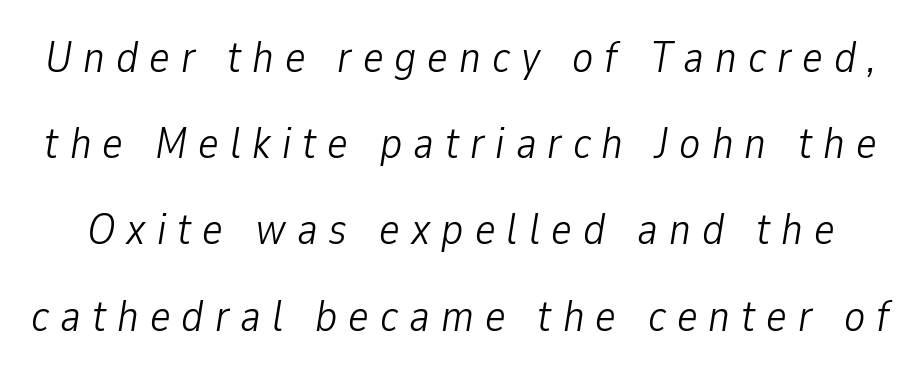
Q: Is the text bold? A: No.
Q: Is the text italic (slanted)? A: Yes, it leans right by about 9 degrees.
Q: Is the text underlined? A: No.
Q: Is the spacing between letters normal or unusually wide? A: Unusually wide.
Q: Is the spacing between lines tight, normal or loose? A: Loose.
Q: Width (condensed, normal, or wide)? A: Condensed.
Q: Stroke contrast? A: Low.
Q: x-height? A: Medium.
Q: Monospaced? A: No.
